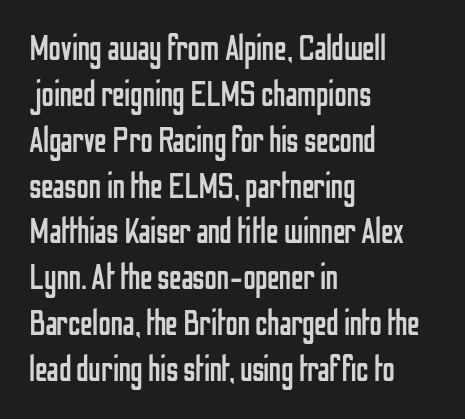
A classic flush-left, rag-right setting is used for this passage. Is the stroke heavy? The answer is a plain regular-or-lighter. When letters stand straight like this, we call the style roman or upright. The letters advance in unequal steps, a hallmark of proportional type.
